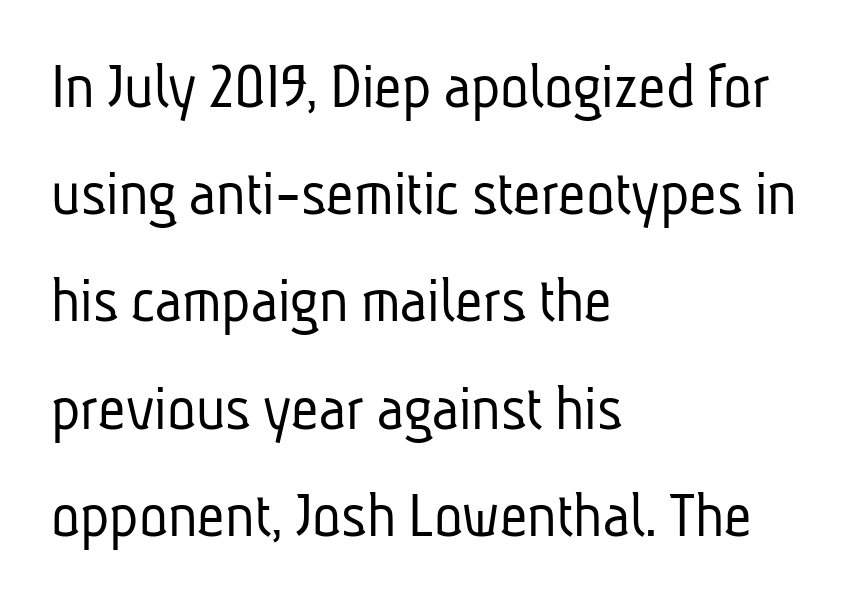
The image shows 67 px light, condensed sans-serif type; set left-aligned, normal line spacing (1.6x), normal letter spacing, not underlined; low stroke contrast and a medium x-height.
